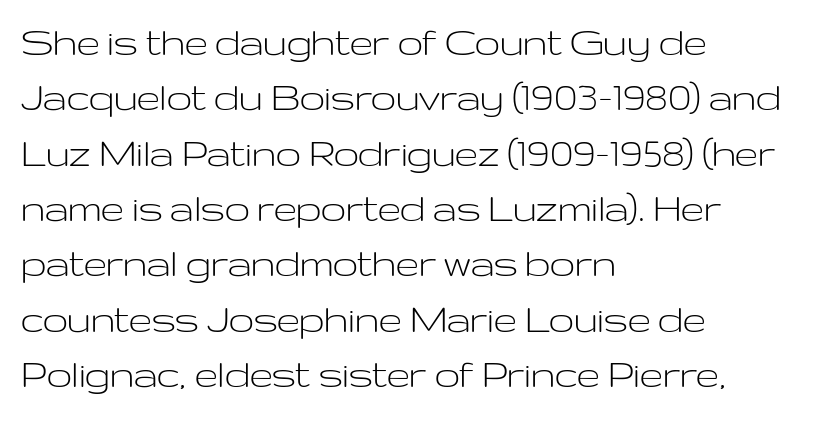
Descender tails drop into unmarked territory. Is the type heavy? It reads as light-to-regular instead. The ragged edge is on the right, which tells us the setting is flush left. Default kerning and tracking; the words read as compact shapes.
